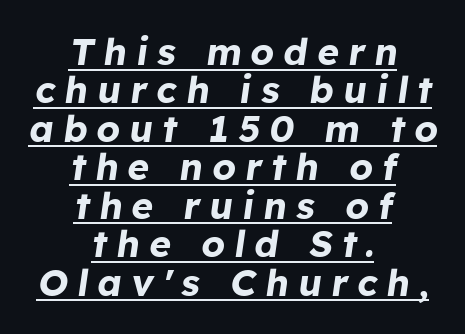
The image shows 37 px bold type, italic (leaning right); set centered, tight line spacing (1.04x), unusually wide letter spacing (+0.25 em), underlined; low stroke contrast and a medium x-height.
